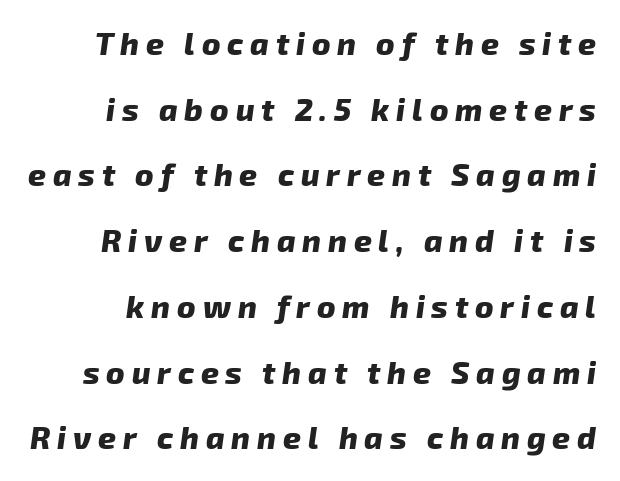
{"italic": "yes", "lean": "right", "slant_degrees": 8, "bold": "yes", "weight": "heavy", "width": "normal", "stroke_contrast": "low", "x_height": "medium", "monospaced": "no", "underline": "no", "line_spacing": "loose", "line_spacing_ratio": 2.12, "letter_spacing": "wide", "letter_spacing_em": 0.22, "glyph_px": 31}
